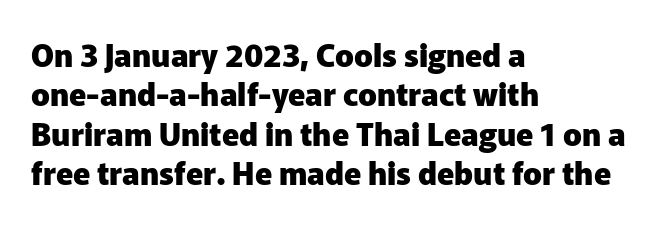
Characters remain perfectly vertical along every line. What stands out about the letter spacing? Nothing — it is the standard amount. Leftover space on each line is placed entirely after the last word. The string is rendered with underlining switched off. Typographically, this falls in the sans-serif category. The rows are spaced the way most documents space them.
